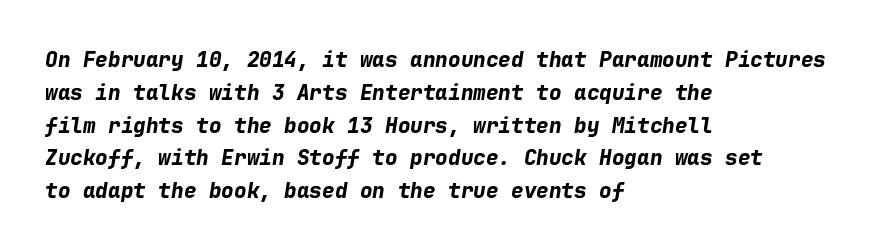
Q: Is the text bold? A: Yes.
Q: Is the text italic (slanted)? A: Yes, it leans right by about 9 degrees.
Q: Is the text underlined? A: No.
Q: How is the paragraph aligned? A: Left-aligned.
Q: Is the spacing between letters normal or unusually wide? A: Normal.
Q: Is the spacing between lines tight, normal or loose? A: Normal.
